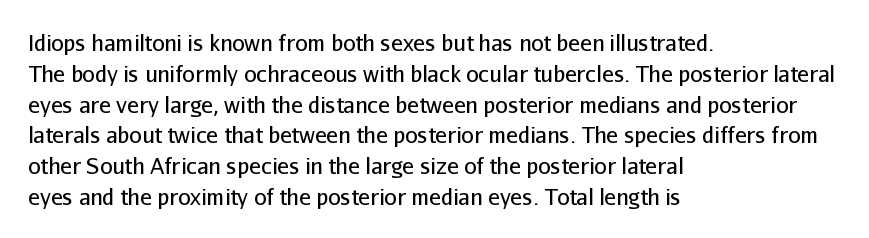
{"italic": "no", "bold": "no", "underline": "no", "align": "left", "line_spacing": "normal", "line_spacing_ratio": 1.4, "letter_spacing": "normal", "letter_spacing_em": 0.0, "glyph_px": 22}
